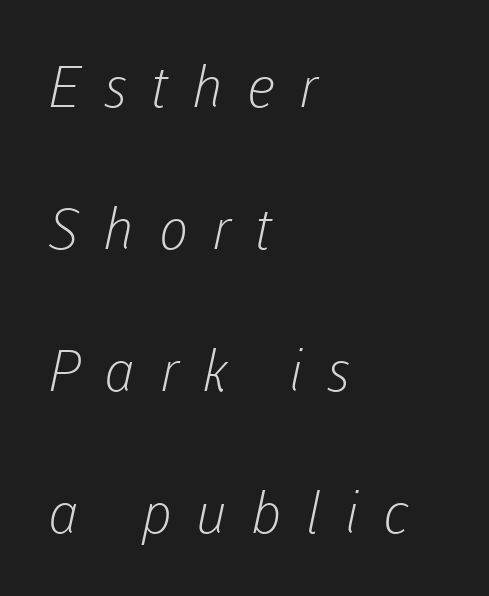
The image shows 57 px light sans-serif type; set left-aligned, loose line spacing (2.49x), unusually wide letter spacing (+0.42 em), not underlined; low stroke contrast and a medium x-height.
